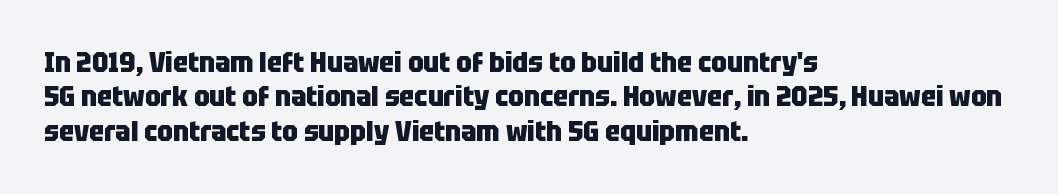
Q: Is the text bold? A: Yes.
Q: Is the text italic (slanted)? A: No, it is upright.
Q: Is the typeface a serif or a sans-serif typeface? A: Sans-serif.
Q: Is the text underlined? A: No.
Q: How is the paragraph aligned? A: Left-aligned.
Q: Is the spacing between letters normal or unusually wide? A: Normal.
Q: Width (condensed, normal, or wide)? A: Condensed.
Q: Stroke contrast? A: Low.
Q: x-height? A: Large.
Q: Monospaced? A: No.
